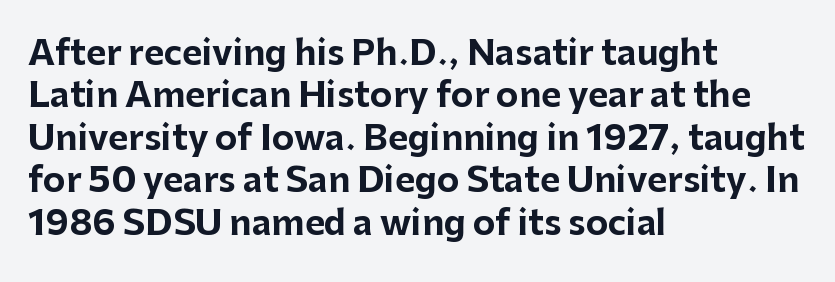
Q: Is the text bold? A: Yes.
Q: Is the text italic (slanted)? A: No, it is upright.
Q: Is the typeface a serif or a sans-serif typeface? A: Sans-serif.
Q: Is the text underlined? A: No.
Q: How is the paragraph aligned? A: Left-aligned.
Q: Is the spacing between letters normal or unusually wide? A: Normal.
Q: Is the spacing between lines tight, normal or loose? A: Normal.
Q: Width (condensed, normal, or wide)? A: Normal.
Q: Stroke contrast? A: Low.
Q: x-height? A: Medium.
Q: Monospaced? A: No.
